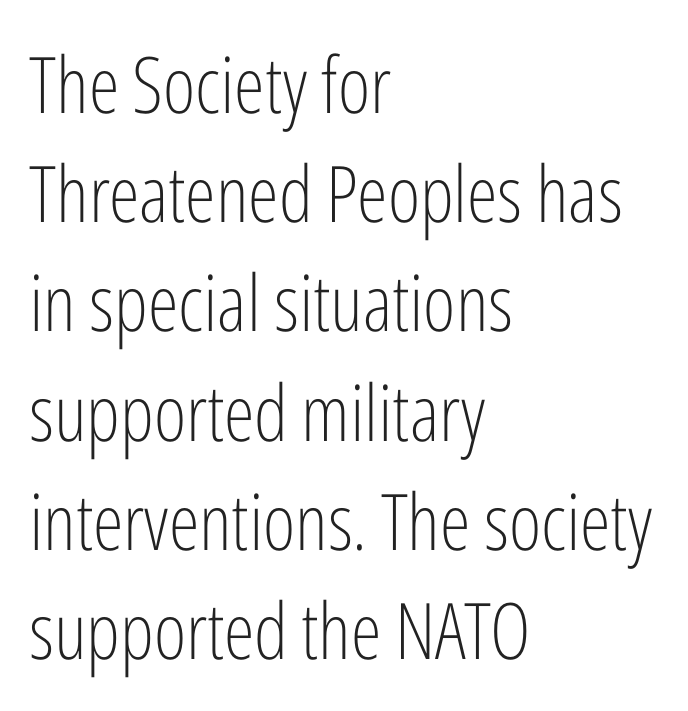
The image shows 78 px light, condensed sans-serif type, upright; set left-aligned, normal line spacing (1.4x), normal letter spacing, not underlined; low stroke contrast and a medium x-height.
